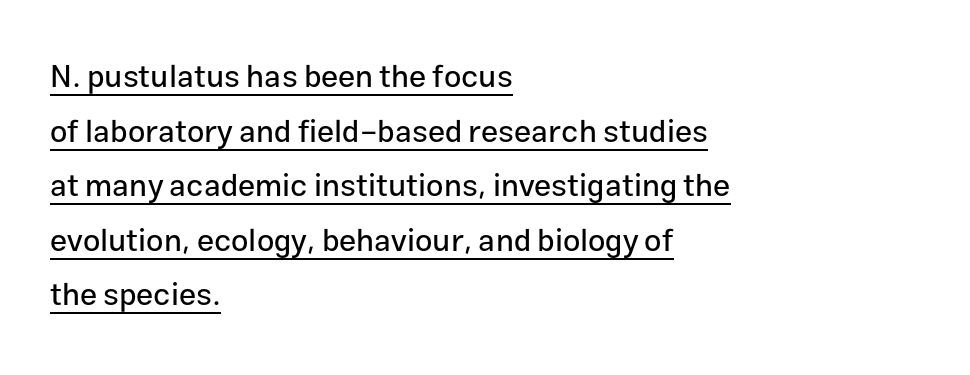
The image shows 31 px sans-serif type, upright; set left-aligned, line spacing 1.76x, normal letter spacing, underlined; low stroke contrast and a medium x-height.
